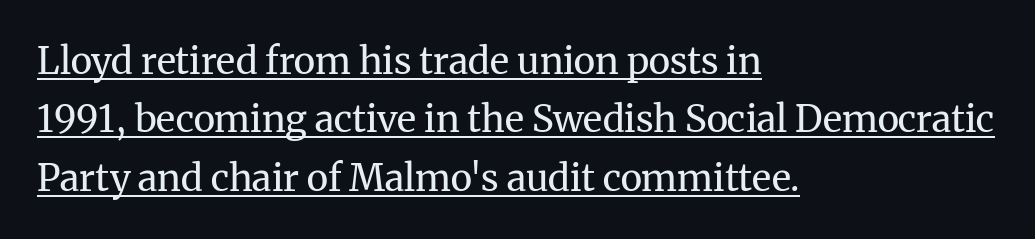
{"serif": "yes", "italic": "no", "bold": "no", "weight": "regular", "width": "normal", "stroke_contrast": "medium", "x_height": "medium", "monospaced": "no", "underline": "yes", "align": "left", "line_spacing": "normal", "line_spacing_ratio": 1.58, "letter_spacing": "normal", "letter_spacing_em": 0.0, "glyph_px": 37}
